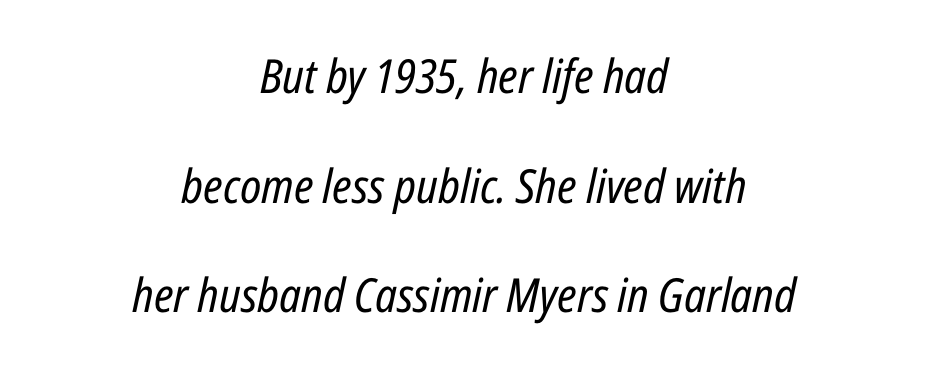
Teacher's note: observe the equal gaps on both sides — that is centered alignment. The space between consecutive lines is lavish. Caption: face not bold, strokes unweighted. Tall strokes in this sample are angled rather than plumb. Observe the ordinary spacing: letters are neighbours, not strangers.
